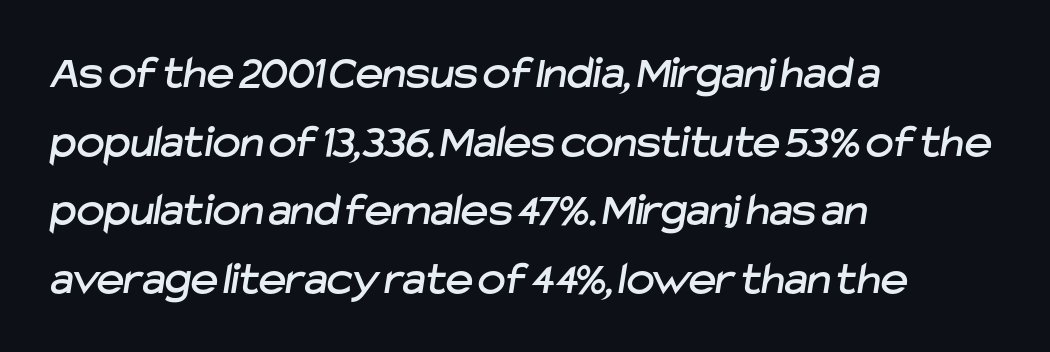
Observe the ordinary spacing: letters are neighbours, not strangers. The text block is weighted toward the left margin, trailing off unevenly rightward. Beneath every word, the page is bare. In terms of letterform style, serifs are entirely absent.
